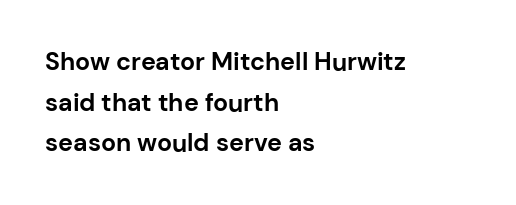
Horizontal alignment here is leftward, the default for most running prose. Ordinary non-slanted type is in use. Does the leading feel generous? No, just average. Here the glyphs are tracked normally, forming tight word shapes. The gap between lines stays unmarked.
